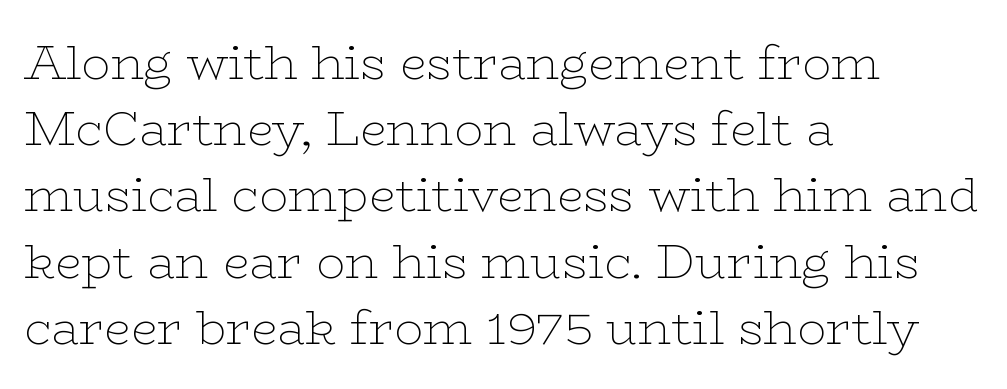
The type sits square on the baseline with zero lean. Is this a fixed-width face? No — the glyphs have proportional, varying widths. The rendering shows small feet on the letterforms — a serif design. Nobody touched the tracking dial on this one. The ragged edge is on the right, which tells us the setting is flush left.
